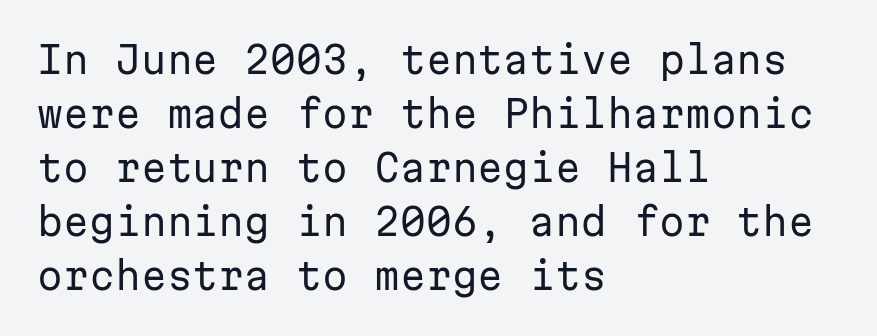
{"serif": "no", "italic": "no", "bold": "no", "weight": "regular", "width": "normal", "stroke_contrast": "low", "x_height": "medium", "monospaced": "yes", "underline": "no", "align": "left", "line_spacing": "normal", "line_spacing_ratio": 1.46, "letter_spacing": "normal", "letter_spacing_em": 0.0, "glyph_px": 37}
